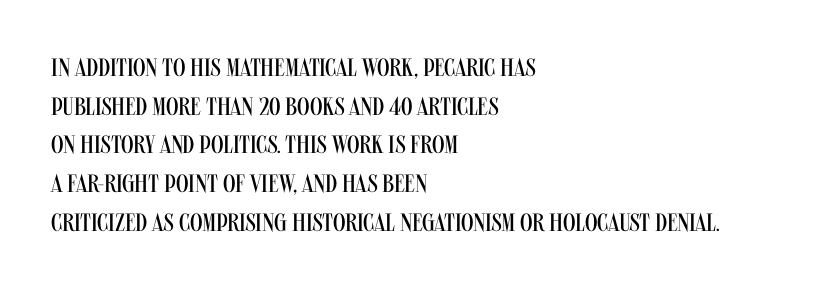
{"italic": "no", "bold": "no", "underline": "no", "align": "left", "line_spacing": "normal", "line_spacing_ratio": 1.55, "letter_spacing": "normal", "letter_spacing_em": 0.0, "glyph_px": 25}
